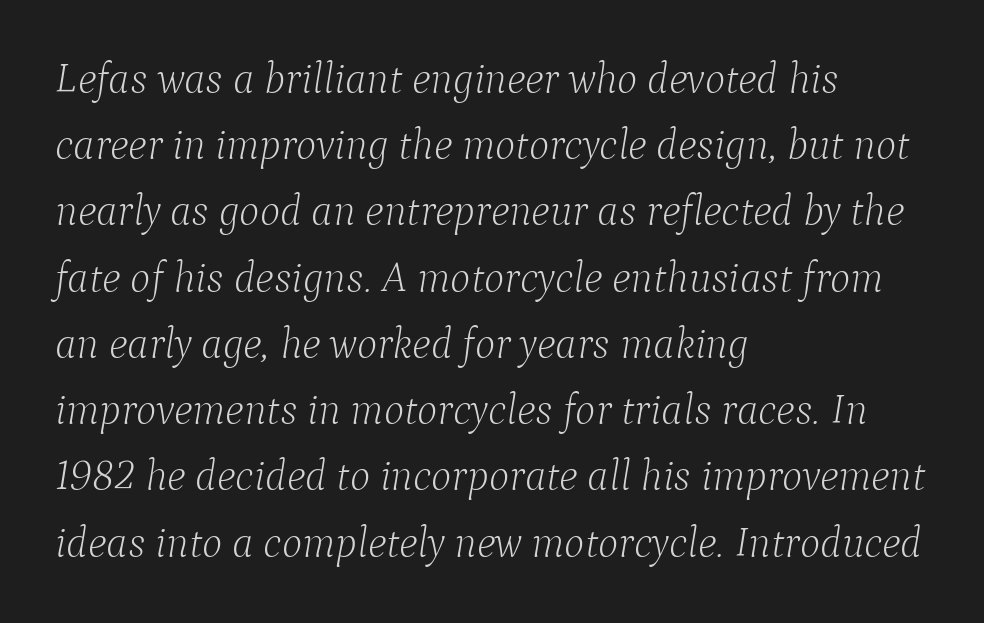
Q: Is the text bold? A: No.
Q: Is the text italic (slanted)? A: Yes, it leans right by about 9 degrees.
Q: Is the typeface a serif or a sans-serif typeface? A: Serif.
Q: Is the text underlined? A: No.
Q: How is the paragraph aligned? A: Left-aligned.
Q: Is the spacing between letters normal or unusually wide? A: Normal.
Q: Is the spacing between lines tight, normal or loose? A: Normal.
Q: Width (condensed, normal, or wide)? A: Normal.
Q: Stroke contrast? A: Low.
Q: x-height? A: Medium.
Q: Monospaced? A: No.
